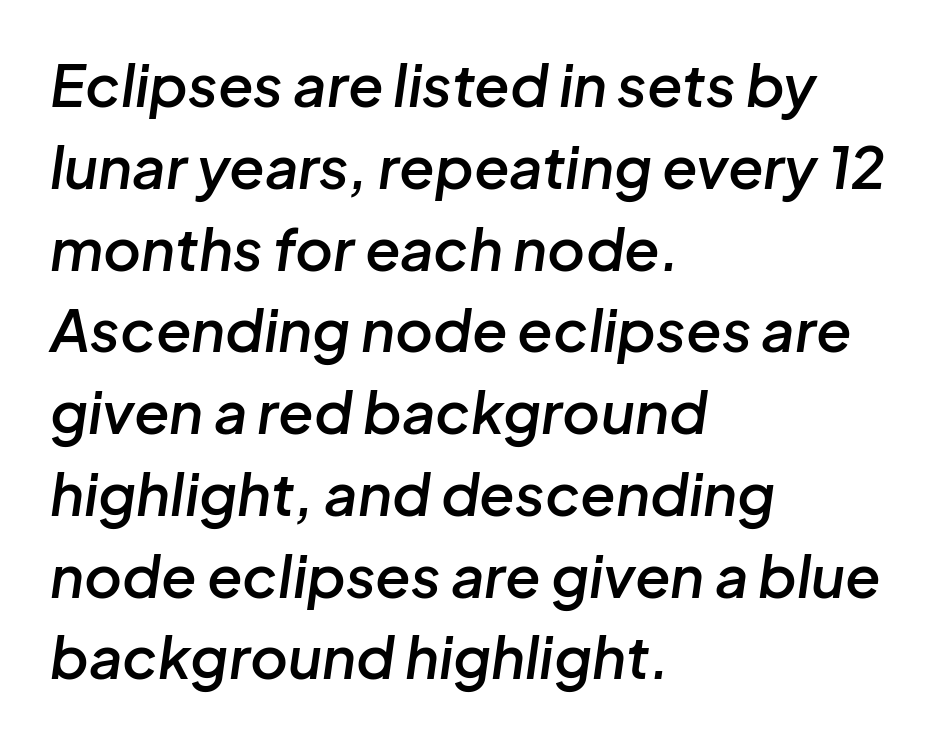
{"italic": "yes", "lean": "right", "slant_degrees": 8, "bold": "semi", "weight": "semibold", "width": "normal", "stroke_contrast": "low", "x_height": "medium", "monospaced": "no", "underline": "no", "align": "left", "line_spacing": "normal", "line_spacing_ratio": 1.41, "letter_spacing": "normal", "letter_spacing_em": 0.0, "glyph_px": 58}
